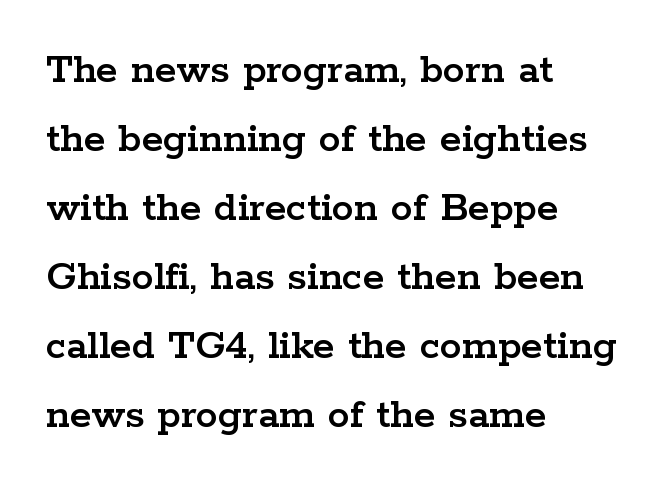
{"serif": "yes", "italic": "no", "width": "wide", "stroke_contrast": "low", "x_height": "medium", "monospaced": "no", "underline": "no", "align": "left", "line_spacing": "normal", "line_spacing_ratio": 1.57, "letter_spacing": "normal", "letter_spacing_em": 0.0, "glyph_px": 44}
